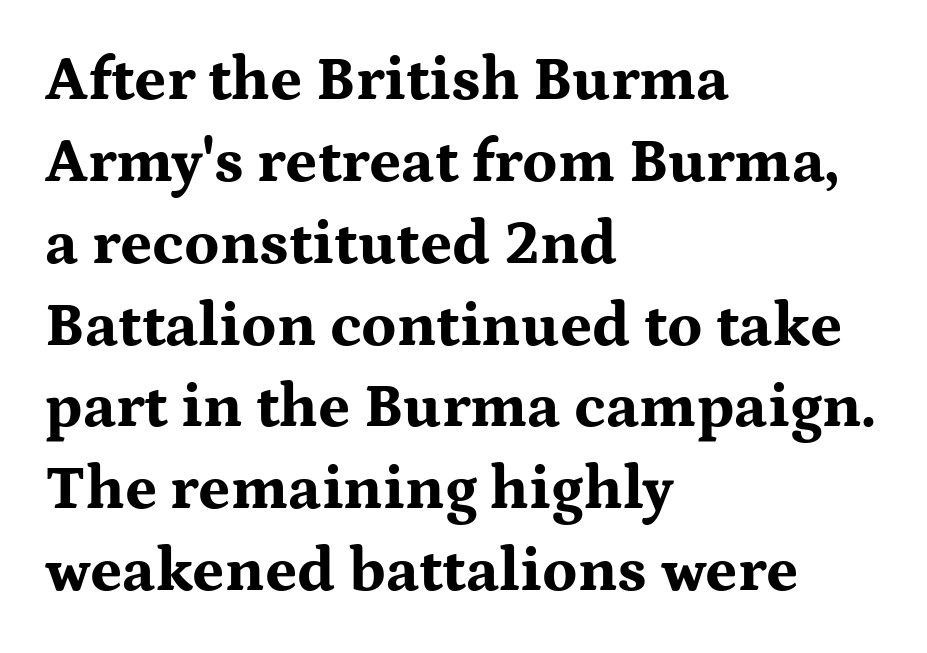
Caption: bold face, heavy strokes. Caption: multi-line text, flush left, ragged right. Caption: standard tracking, unaltered. The letters carry serifs — small finishing strokes at the ends of their stems. Tall strokes in this sample are plumb rather than angled.
